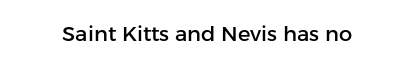
The image shows 21 px text type, upright; set normal letter spacing, not underlined.
